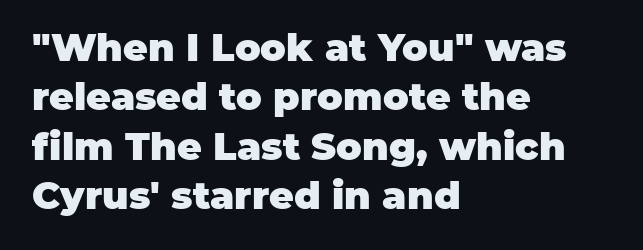
{"serif": "no", "italic": "no", "bold": "yes", "weight": "heavy", "width": "normal", "stroke_contrast": "low", "x_height": "large", "monospaced": "no", "underline": "no", "align": "left", "line_spacing": "normal", "line_spacing_ratio": 1.3, "letter_spacing": "normal", "letter_spacing_em": 0.0, "glyph_px": 38}
